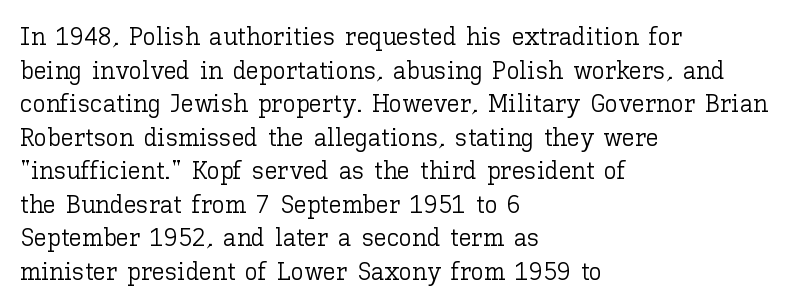
Q: Is the text bold? A: No.
Q: Is the text italic (slanted)? A: No, it is upright.
Q: Is the text underlined? A: No.
Q: How is the paragraph aligned? A: Left-aligned.
Q: Is the spacing between letters normal or unusually wide? A: Normal.
Q: Is the spacing between lines tight, normal or loose? A: Normal.
